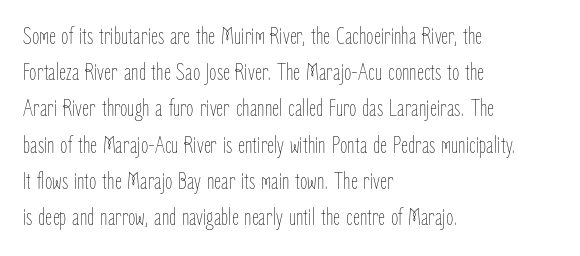
{"italic": "no", "bold": "no", "underline": "no", "align": "left", "line_spacing": "normal", "line_spacing_ratio": 1.51, "letter_spacing": "normal", "letter_spacing_em": 0.0, "glyph_px": 24}
